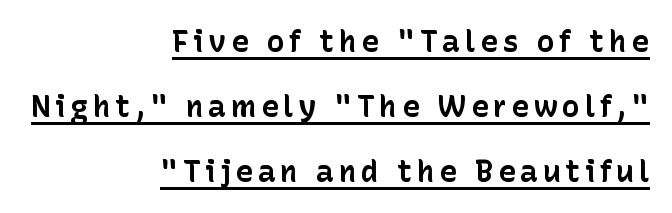
The image shows 30 px bold sans-serif type, upright; set right-aligned, loose line spacing (2.16x), underlined; low stroke contrast and a medium x-height.
